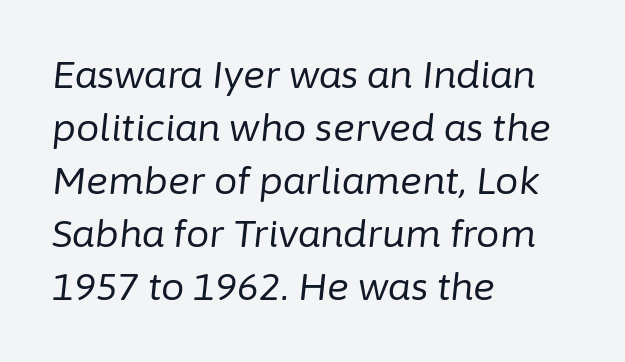
The passage shown is typed in a proportional face where columns would drift. The font is comparable to plain body text, perhaps lighter. A typesetter would call this leading conventional body-copy spacing. Nothing unusual about the tracking: characters are spaced as the font intends. You can tell it's italic because the verticals aren't actually vertical.
